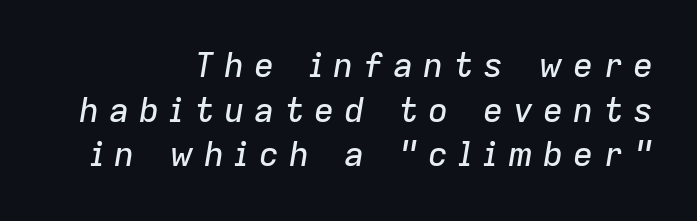
{"italic": "yes", "lean": "right", "slant_degrees": 9, "width": "normal", "stroke_contrast": "low", "x_height": "medium", "monospaced": "no", "underline": "no", "align": "right", "line_spacing": "normal", "line_spacing_ratio": 1.31, "letter_spacing": "wide", "letter_spacing_em": 0.28, "glyph_px": 34}
